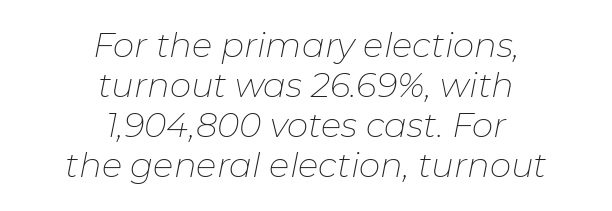
The image shows 34 px thin type, italic (leaning right); set centered, line spacing 1.18x, normal letter spacing, not underlined; low stroke contrast and a medium x-height.
